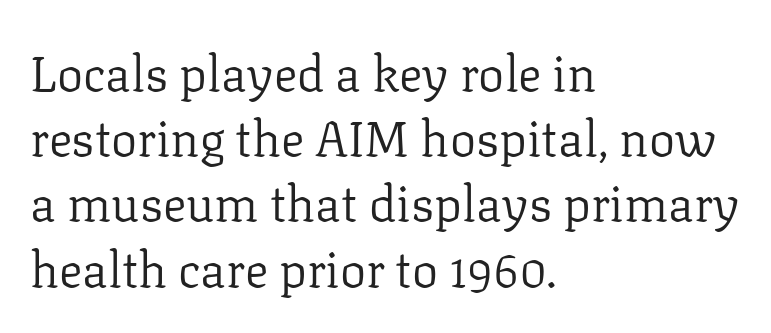
Nothing heavy about these letters — not bold at all. Left-aligned paragraph, ragged on the right. Interline gaps are of average width in this sample. Character widths vary here, with narrow letters taking less room than wide ones. Is this a sans? No — the strokes have serifs.
